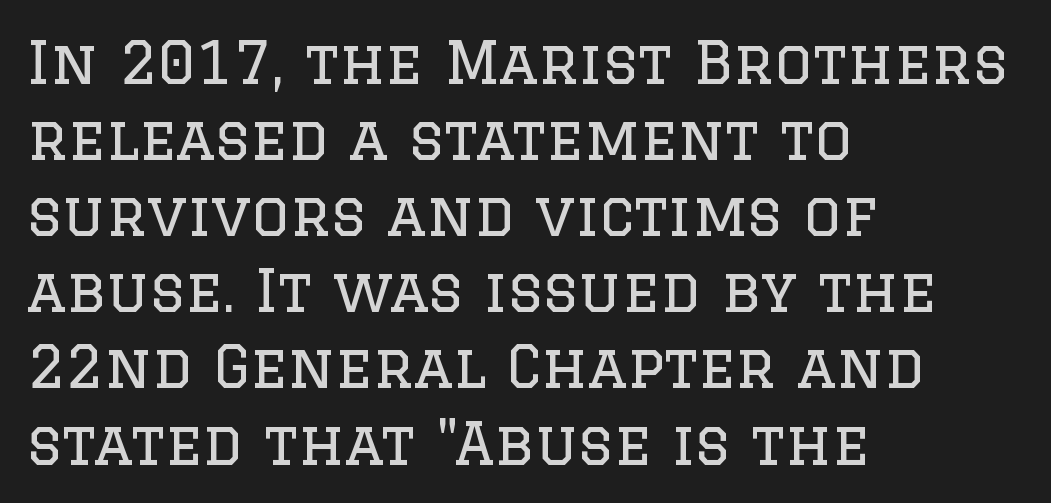
Each letter's strokes conclude with small projecting serifs. Letter spacing: default. Clear beneath every line of the passage. Successive baselines arrive at the customary interval. Each stroke keeps to a modest, everyday thickness or less.
